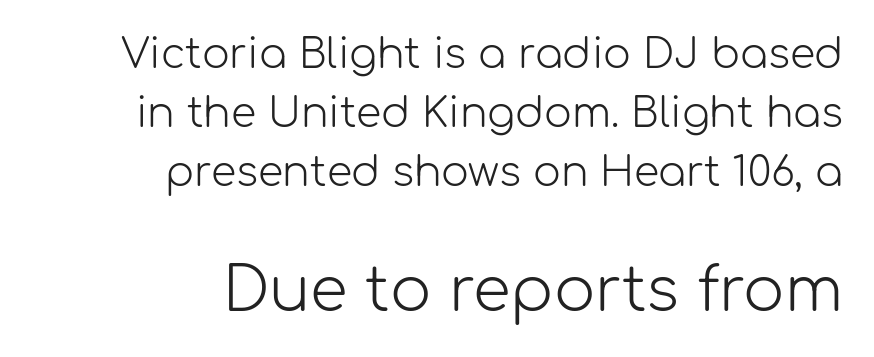
{"serif": "no", "italic": "no", "bold": "no", "weight": "light", "width": "normal", "stroke_contrast": "low", "x_height": "medium", "monospaced": "no", "underline": "no", "align": "right", "line_spacing": "normal", "line_spacing_ratio": 1.44, "letter_spacing": "normal", "letter_spacing_em": 0.0, "larger_block": "second", "size_ratio": 1.49, "glyph_px": 61}
